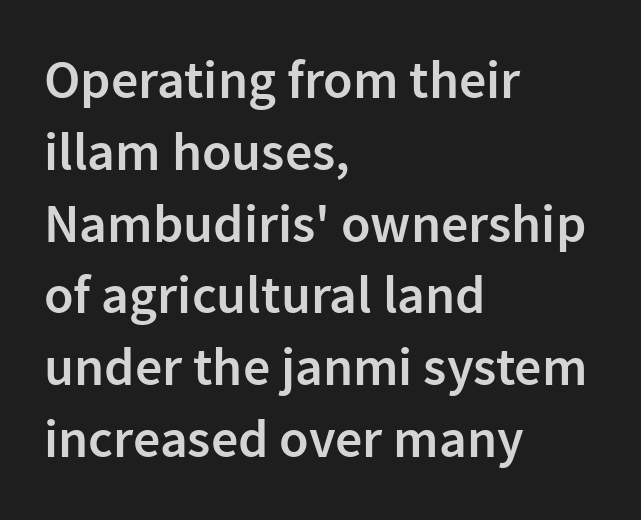
The rendering shows plain stroke endings on the letterforms — a sans-serif design. Normally led — the rows are evenly, conventionally spaced. The typography opts for an upright posture over an oblique one. Tracking value appears to be zero — textbook default spacing. As a designer I'd log this as weight 600, semibold.
